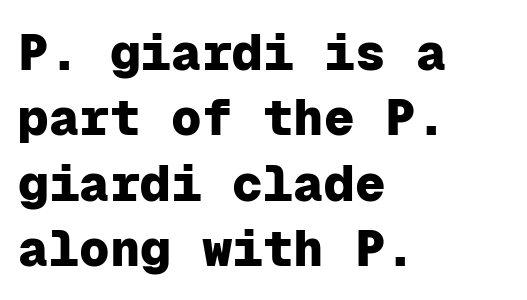
{"serif": "no", "italic": "no", "bold": "yes", "weight": "heavy", "width": "normal", "stroke_contrast": "low", "x_height": "medium", "monospaced": "yes", "underline": "no", "align": "left", "line_spacing": "normal", "line_spacing_ratio": 1.28, "letter_spacing": "normal", "letter_spacing_em": 0.0, "glyph_px": 51}
